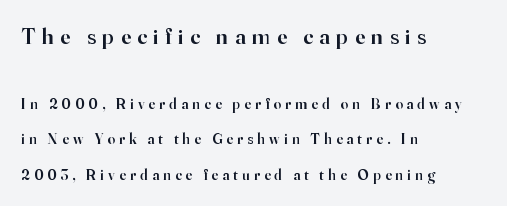
{"italic": "no", "bold": "semi", "underline": "no", "align": "left", "line_spacing": "loose", "line_spacing_ratio": 2.37, "letter_spacing": "wide", "letter_spacing_em": 0.28, "larger_block": "first", "size_ratio": 1.53, "glyph_px": 23}
